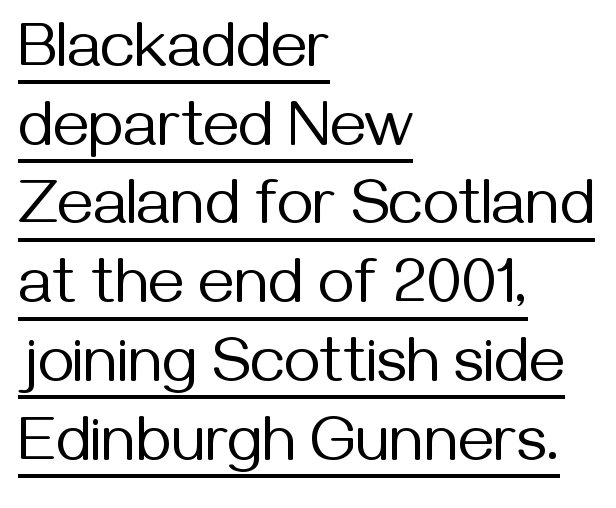
The image shows 63 px regular-weight sans-serif type, upright; set left-aligned, normal line spacing (1.25x), normal letter spacing, underlined; medium stroke contrast and a medium x-height.
